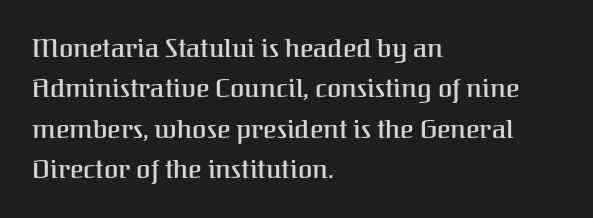
{"italic": "no", "underline": "no", "align": "left", "line_spacing": "normal", "line_spacing_ratio": 1.55, "letter_spacing": "normal", "letter_spacing_em": 0.0, "glyph_px": 26}
